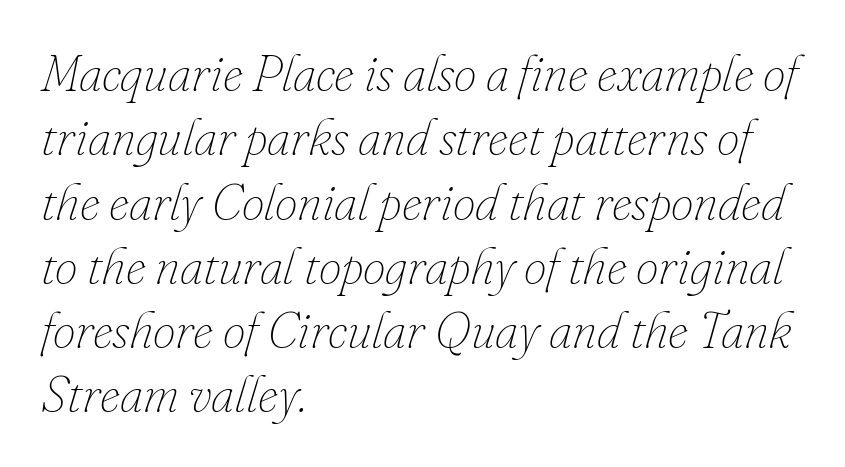
{"italic": "yes", "lean": "right", "slant_degrees": 16, "bold": "no", "weight": "thin", "width": "normal", "stroke_contrast": "low", "x_height": "small", "monospaced": "no", "underline": "no", "align": "left", "line_spacing": "normal", "line_spacing_ratio": 1.26, "letter_spacing": "normal", "letter_spacing_em": 0.0, "glyph_px": 51}
